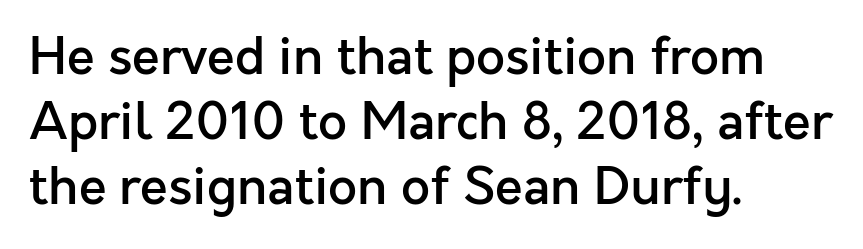
Firm but not heavy-handed strokes: this text is semibold. Any mark beneath the type? The region is blank. Posture: vertical. A typesetter would call this proportional, since set widths differ per character.
